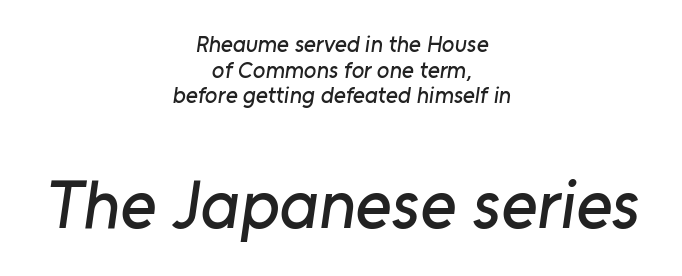
Q: Is the typeface a serif or a sans-serif typeface? A: Sans-serif.
Q: Is the text underlined? A: No.
Q: How is the paragraph aligned? A: Centered.
Q: Is the spacing between letters normal or unusually wide? A: Normal.
Q: Is the spacing between lines tight, normal or loose? A: Tight.
Q: Which block of text is set in a larger size, the first (top) or the second (bottom)? A: The second (bottom) one.
Q: Width (condensed, normal, or wide)? A: Normal.
Q: Stroke contrast? A: Low.
Q: x-height? A: Medium.
Q: Monospaced? A: No.
